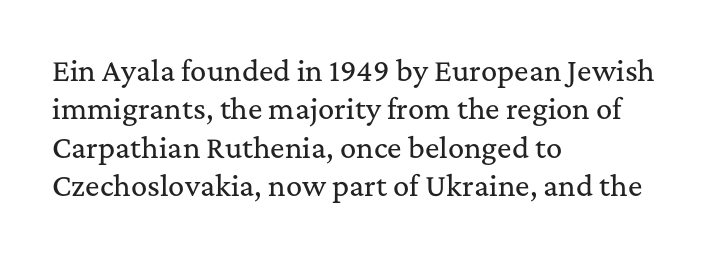
{"italic": "no", "underline": "no", "align": "left", "line_spacing": "normal", "line_spacing_ratio": 1.42, "letter_spacing": "normal", "letter_spacing_em": 0.0, "glyph_px": 27}
